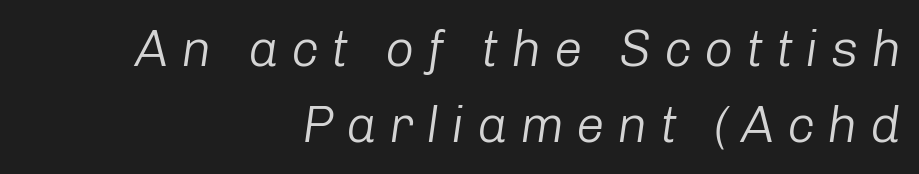
Underlining? Definitely not there. These lines are rendered in a variable-pitch font. This rendering uses right alignment, leaving the left contour irregular. Leading matches the norm, producing a regular column. Tracking value appears strongly positive — letters spread wide.
